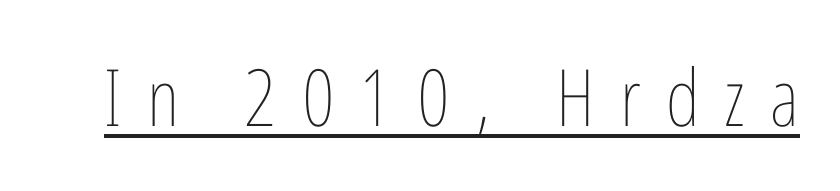
Q: Is the text bold? A: No.
Q: Is the text italic (slanted)? A: No, it is upright.
Q: Is the text underlined? A: Yes.
Q: Is the spacing between letters normal or unusually wide? A: Unusually wide.
Q: Width (condensed, normal, or wide)? A: Condensed.
Q: Stroke contrast? A: Low.
Q: x-height? A: Medium.
Q: Monospaced? A: No.
